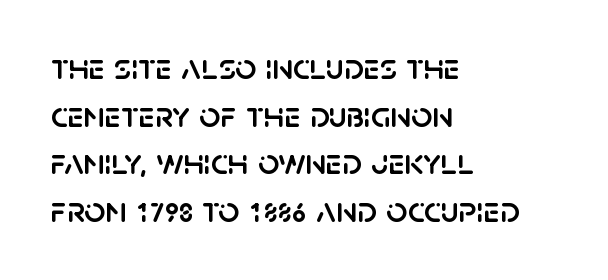
Every stem runs plumb, perpendicular to the baseline. Examine the stroke ends and you'll find no serifs. Varying glyph widths throughout — classic text-font behaviour. Beneath every word, the page is bare.
